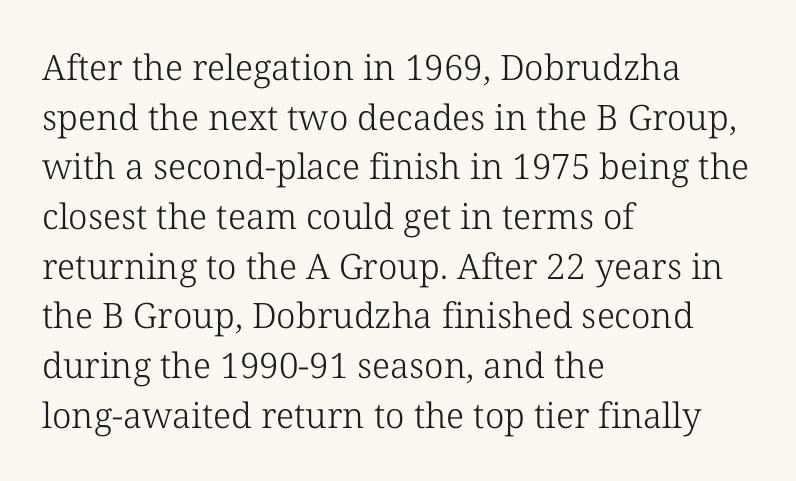
Q: Is the text bold? A: No.
Q: Is the text italic (slanted)? A: No, it is upright.
Q: Is the typeface a serif or a sans-serif typeface? A: Serif.
Q: Is the text underlined? A: No.
Q: How is the paragraph aligned? A: Left-aligned.
Q: Is the spacing between letters normal or unusually wide? A: Normal.
Q: Is the spacing between lines tight, normal or loose? A: Normal.
Q: Width (condensed, normal, or wide)? A: Normal.
Q: Stroke contrast? A: Low.
Q: x-height? A: Medium.
Q: Monospaced? A: No.
